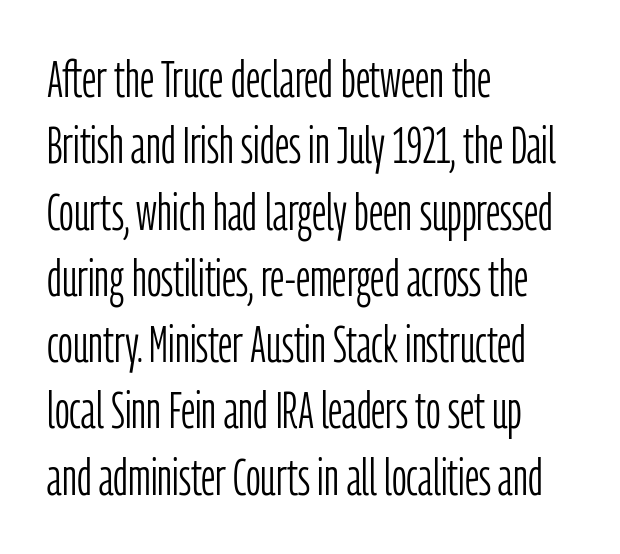
Nothing heavy about these letters — not bold at all. Honestly, the row spacing looks completely unremarkable. The rag falls on the right side of this text block. Is this a fixed-width face? No — the glyphs have proportional, varying widths. The specimen reads as upright at a glance. The passage shown is not underscored anywhere.
